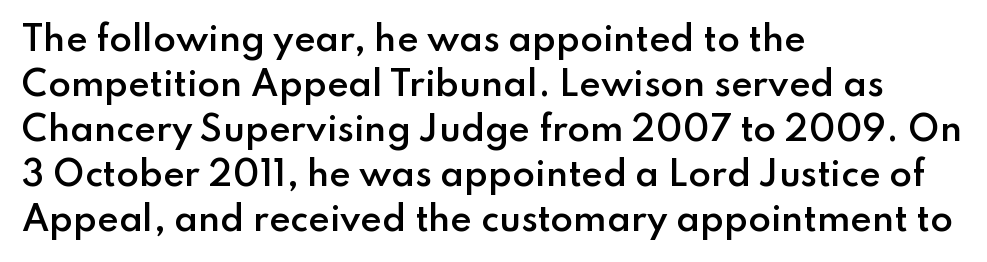
Letterform terminals end flat and unadorned throughout the passage. The typesetter chose a ragged-right arrangement here. The face used here is rendered with its standard letterfit. A bit beefed up — I'd call it semibold rather than bold.
